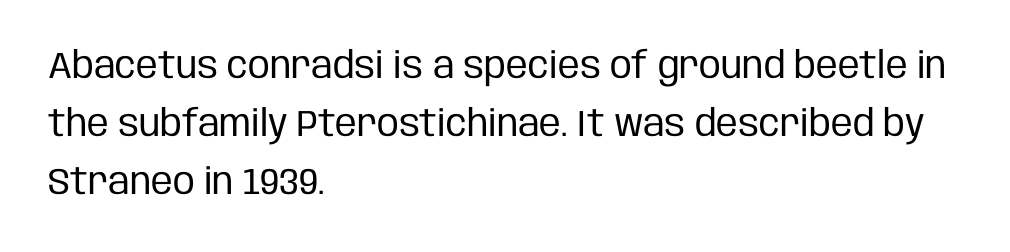
Q: Is the text bold? A: No.
Q: Is the text italic (slanted)? A: No, it is upright.
Q: Is the typeface a serif or a sans-serif typeface? A: Sans-serif.
Q: Is the text underlined? A: No.
Q: How is the paragraph aligned? A: Left-aligned.
Q: Is the spacing between letters normal or unusually wide? A: Normal.
Q: Is the spacing between lines tight, normal or loose? A: Normal.
Q: Width (condensed, normal, or wide)? A: Condensed.
Q: Stroke contrast? A: Low.
Q: x-height? A: Large.
Q: Monospaced? A: No.
